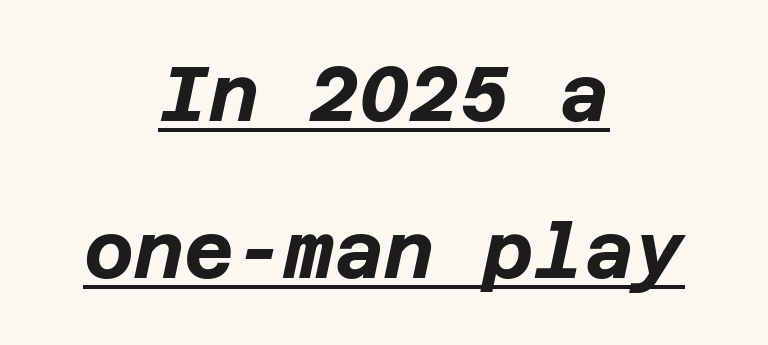
The image shows 77 px bold type, italic (leaning right); set centered, loose line spacing (2.04x), normal letter spacing, underlined; low stroke contrast and a large x-height.
